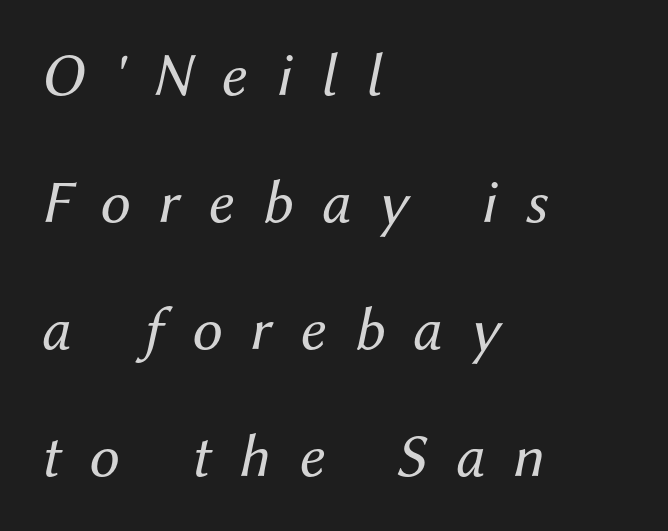
{"italic": "yes", "lean": "right", "slant_degrees": 12, "bold": "no", "weight": "regular", "width": "normal", "stroke_contrast": "medium", "x_height": "medium", "monospaced": "no", "underline": "no", "align": "left", "line_spacing": "loose", "line_spacing_ratio": 2.08, "letter_spacing": "wide", "letter_spacing_em": 0.47, "glyph_px": 61}
